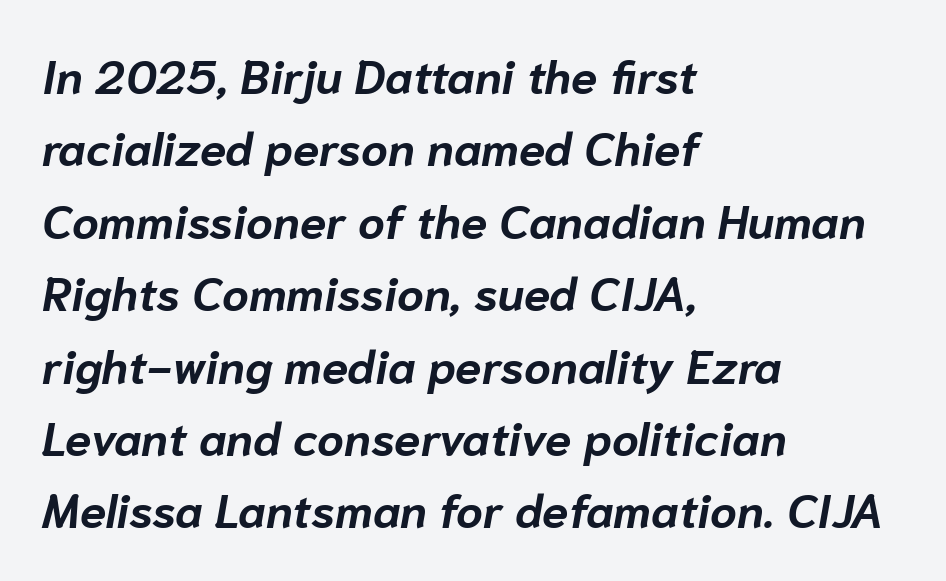
Style check: oblique. Leading matches the norm, producing a regular column. The lines in this sample share a left origin and differ only in where they stop. The rendering uses natural spacing where letterforms have individual widths. Students, note that the glyphs here touch the page at normal intervals. Underlining? Definitely not there.
